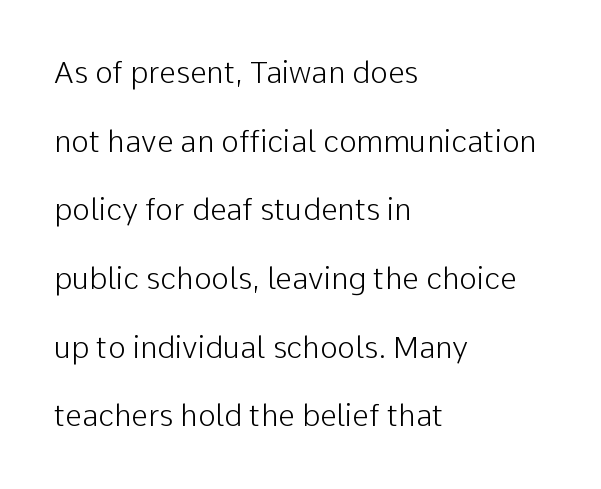
Q: Is the text bold? A: No.
Q: Is the text italic (slanted)? A: No, it is upright.
Q: Is the typeface a serif or a sans-serif typeface? A: Sans-serif.
Q: Is the text underlined? A: No.
Q: How is the paragraph aligned? A: Left-aligned.
Q: Is the spacing between letters normal or unusually wide? A: Normal.
Q: Is the spacing between lines tight, normal or loose? A: Loose.
Q: Width (condensed, normal, or wide)? A: Normal.
Q: Stroke contrast? A: Low.
Q: x-height? A: Medium.
Q: Monospaced? A: No.
